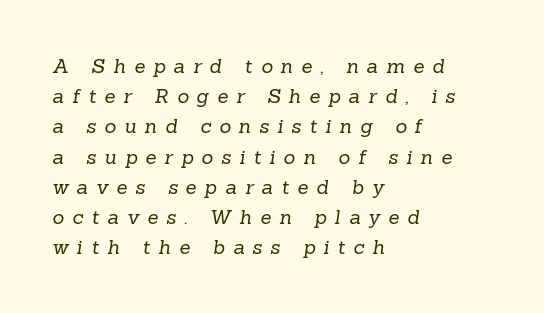
The image shows 20 px text type; set left-aligned, normal line spacing (1.51x), unusually wide letter spacing (+0.41 em), not underlined.
